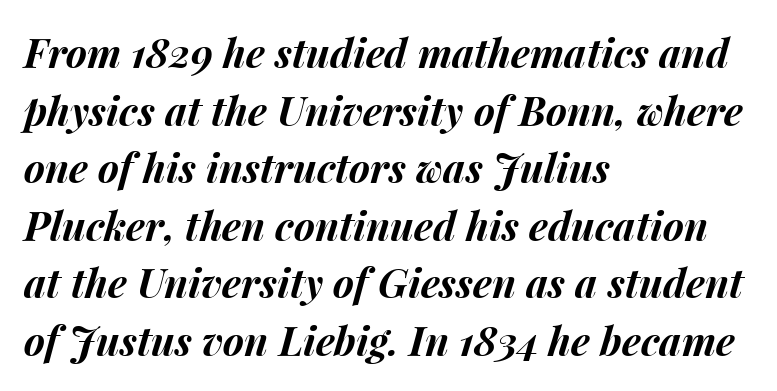
This is heavy type, rendered in bold. Posture: slanted. Tracking value appears to be zero — textbook default spacing. Bare-footed words on every line. Is the block centered? No — it sits flush against the left margin.
